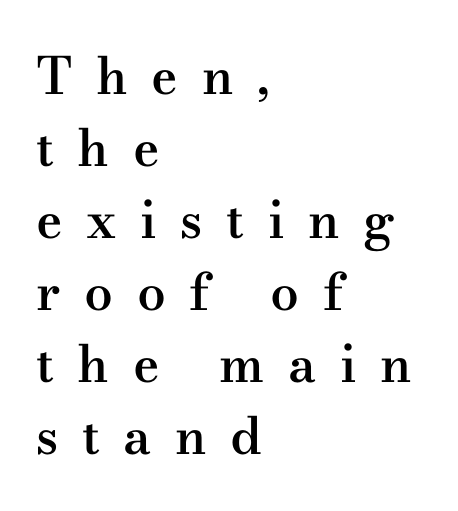
The image shows 51 px semibold, wide serif type, upright; set left-aligned, normal line spacing (1.41x), unusually wide letter spacing (+0.46 em), not underlined; medium stroke contrast and a small x-height.
